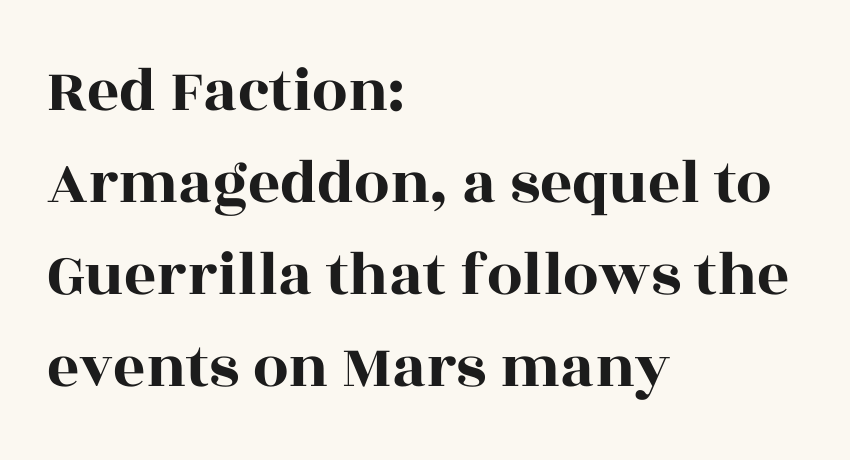
The image shows 63 px wide serif type, upright; set left-aligned, normal line spacing (1.46x), normal letter spacing, not underlined; a large x-height.
